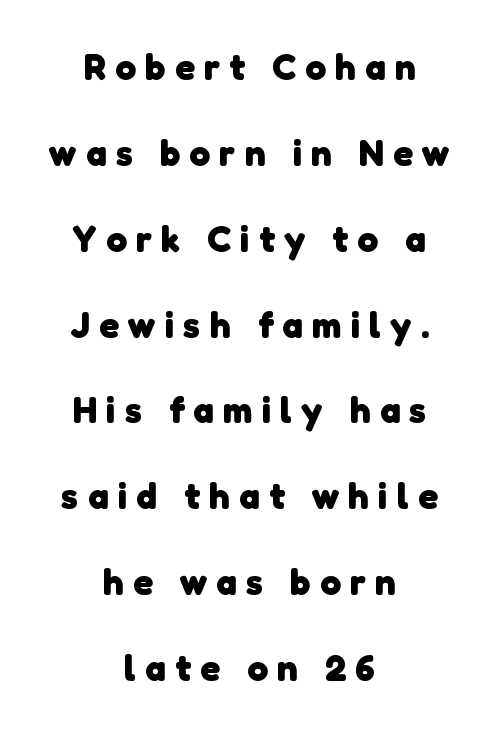
{"serif": "no", "bold": "yes", "weight": "heavy", "width": "normal", "stroke_contrast": "low", "x_height": "medium", "monospaced": "no", "underline": "no", "align": "center", "line_spacing": "loose", "line_spacing_ratio": 2.32, "letter_spacing": "wide", "letter_spacing_em": 0.25, "glyph_px": 37}
